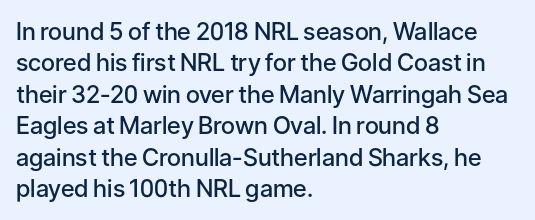
The image shows 24 px text type, upright; set left-aligned, normal line spacing (1.31x), normal letter spacing, not underlined.
